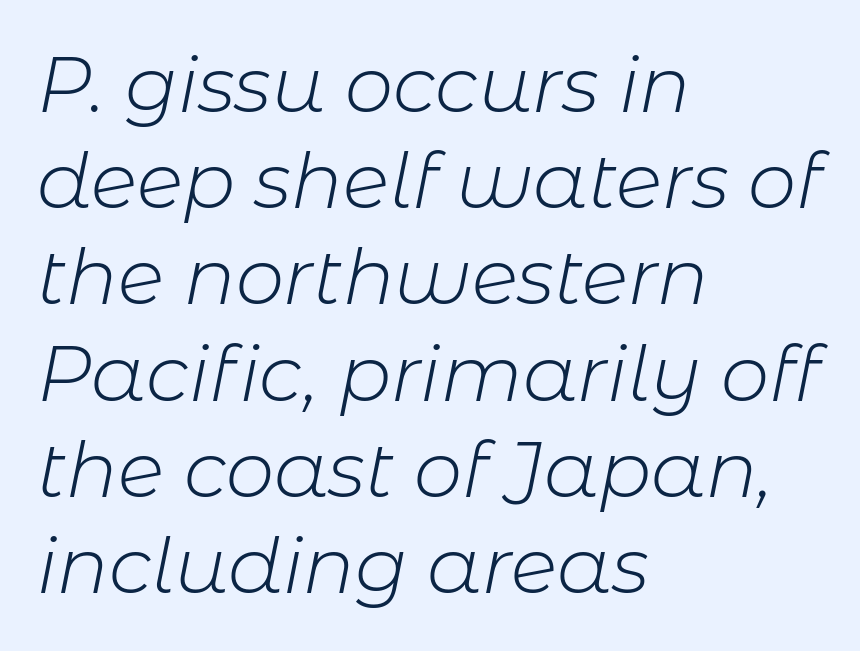
The image shows 77 px light type, italic (leaning right); set left-aligned, normal line spacing (1.25x), normal letter spacing, not underlined; low stroke contrast and a medium x-height.
